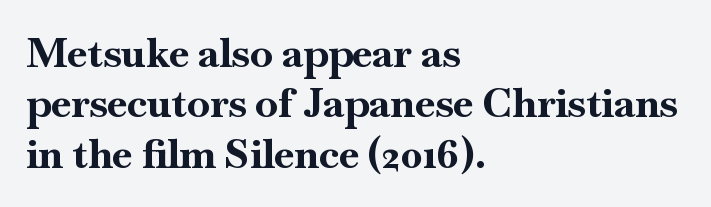
Lines of text with bare space underneath. I'd call this a serif setting — the letters wear small feet. Ordinary non-slanted type is in use. You'd pick this weight for a headline — it's a proper bold. Honestly, the letter spacing is just normal — you wouldn't notice it.
